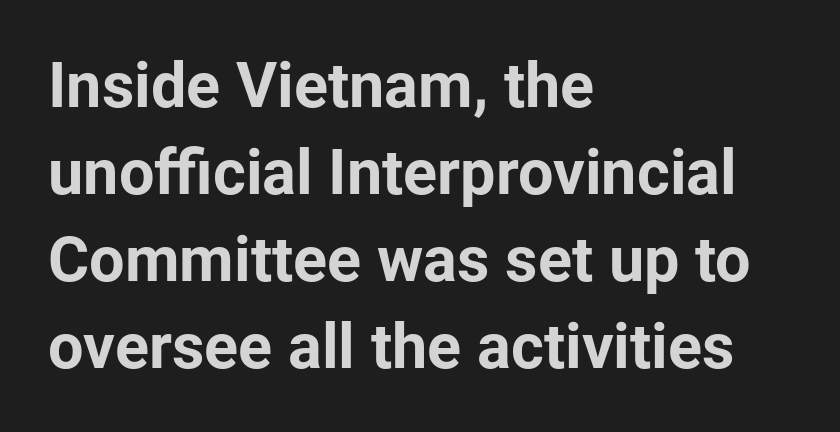
Q: Is the text bold? A: Yes.
Q: Is the text italic (slanted)? A: No, it is upright.
Q: Is the typeface a serif or a sans-serif typeface? A: Sans-serif.
Q: Is the text underlined? A: No.
Q: How is the paragraph aligned? A: Left-aligned.
Q: Is the spacing between letters normal or unusually wide? A: Normal.
Q: Is the spacing between lines tight, normal or loose? A: Normal.
Q: Width (condensed, normal, or wide)? A: Normal.
Q: Stroke contrast? A: Low.
Q: x-height? A: Medium.
Q: Monospaced? A: No.
